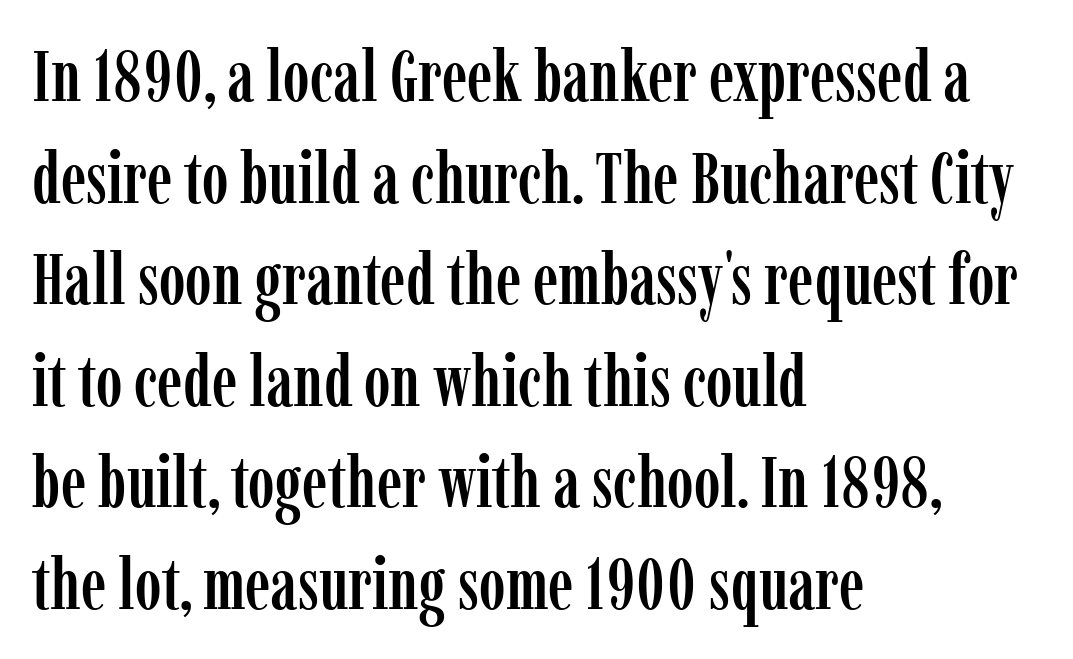
The image shows 72 px condensed serif type, upright; set left-aligned, normal line spacing (1.41x), normal letter spacing, not underlined; low stroke contrast and a medium x-height.
